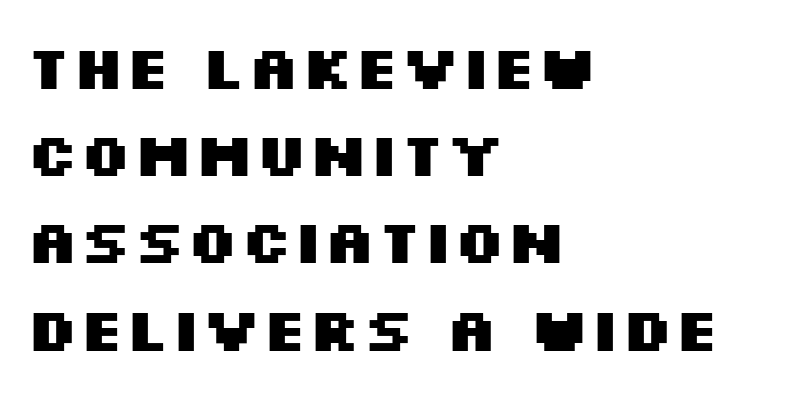
The image shows 61 px heavy, wide sans-serif type, upright; set left-aligned, normal line spacing (1.43x), normal letter spacing, not underlined; medium stroke contrast and a large x-height.
